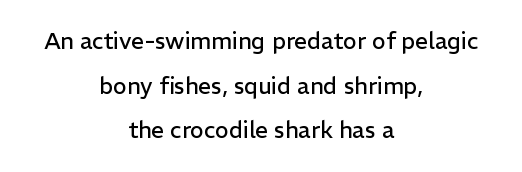
{"italic": "no", "bold": "no", "underline": "no", "align": "center", "line_spacing": "loose", "line_spacing_ratio": 1.94, "letter_spacing": "normal", "letter_spacing_em": 0.0, "glyph_px": 23}
